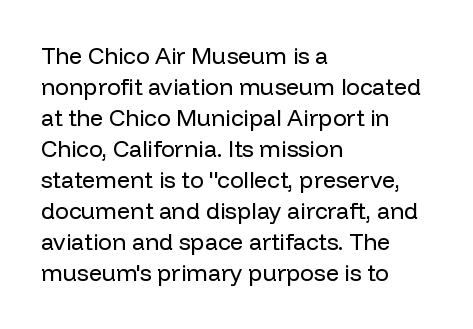
{"italic": "no", "bold": "no", "underline": "no", "align": "left", "line_spacing": "normal", "line_spacing_ratio": 1.35, "letter_spacing": "normal", "letter_spacing_em": 0.0, "glyph_px": 23}
